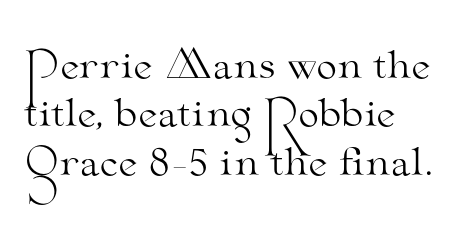
The image shows 37 px light, wide serif type, upright; set left-aligned, normal line spacing (1.31x), normal letter spacing, not underlined; medium stroke contrast and a small x-height.
